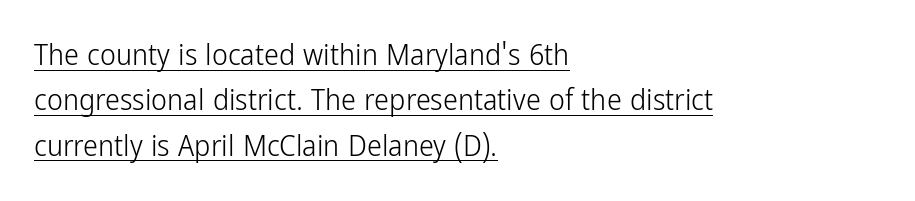
The image shows 30 px light, condensed sans-serif type, upright; set left-aligned, normal line spacing (1.51x), normal letter spacing, underlined; low stroke contrast and a medium x-height.
